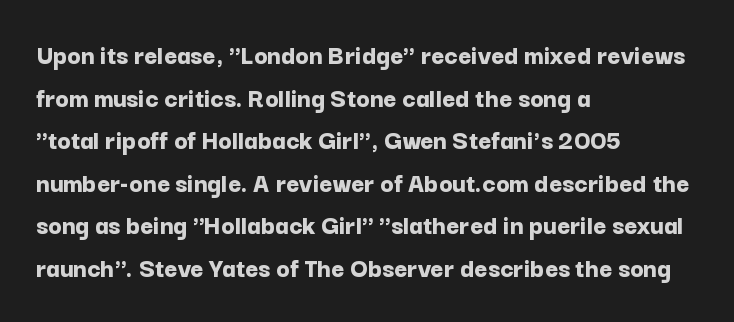
Q: Is the text bold? A: Yes.
Q: Is the text italic (slanted)? A: No, it is upright.
Q: Is the typeface a serif or a sans-serif typeface? A: Sans-serif.
Q: Is the text underlined? A: No.
Q: How is the paragraph aligned? A: Left-aligned.
Q: Is the spacing between letters normal or unusually wide? A: Normal.
Q: Is the spacing between lines tight, normal or loose? A: Normal.
Q: Width (condensed, normal, or wide)? A: Normal.
Q: Stroke contrast? A: Low.
Q: x-height? A: Medium.
Q: Monospaced? A: No.
